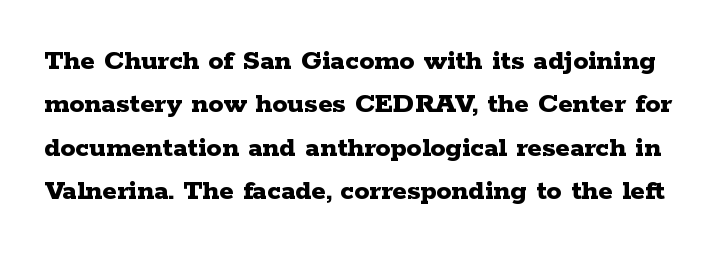
Q: Is the text bold? A: Yes.
Q: Is the text italic (slanted)? A: No, it is upright.
Q: Is the typeface a serif or a sans-serif typeface? A: Serif.
Q: Is the text underlined? A: No.
Q: Is the spacing between letters normal or unusually wide? A: Normal.
Q: Is the spacing between lines tight, normal or loose? A: Normal.
Q: Width (condensed, normal, or wide)? A: Wide.
Q: Stroke contrast? A: Low.
Q: x-height? A: Medium.
Q: Monospaced? A: No.
